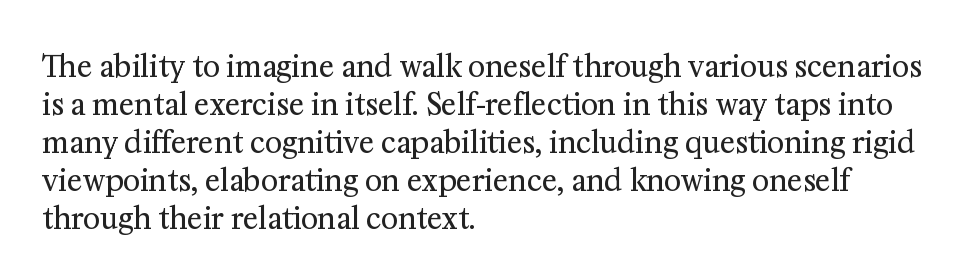
{"serif": "yes", "italic": "no", "bold": "no", "weight": "regular", "width": "normal", "stroke_contrast": "medium", "x_height": "medium", "monospaced": "no", "underline": "no", "align": "left", "line_spacing": "normal", "line_spacing_ratio": 1.31, "letter_spacing": "normal", "letter_spacing_em": 0.0, "glyph_px": 29}
